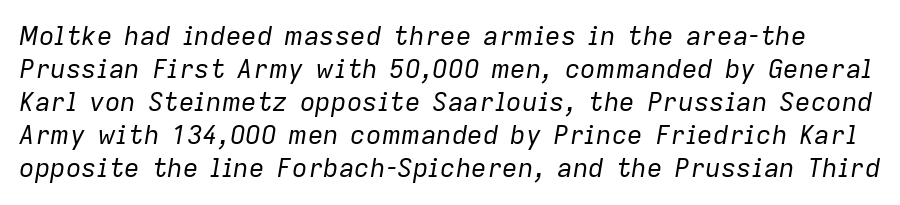
{"italic": "yes", "lean": "right", "slant_degrees": 9, "bold": "no", "underline": "no", "line_spacing": "normal", "line_spacing_ratio": 1.27, "letter_spacing": "normal", "letter_spacing_em": 0.0, "glyph_px": 26}
